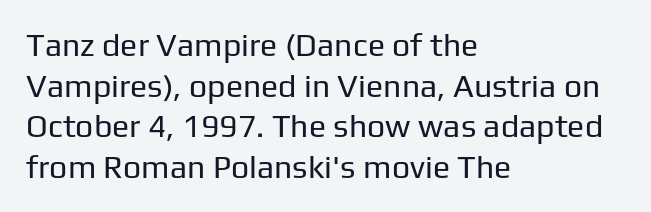
The image shows 32 px regular-weight sans-serif type, upright; set left-aligned, normal line spacing (1.27x), normal letter spacing, not underlined; low stroke contrast and a medium x-height.
